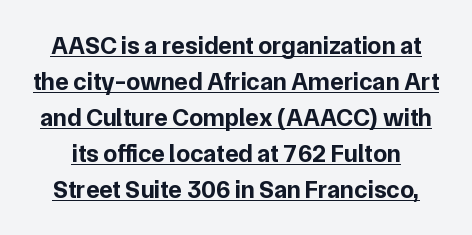
The image shows 25 px bold type, upright; set normal line spacing (1.44x), normal letter spacing, underlined.
